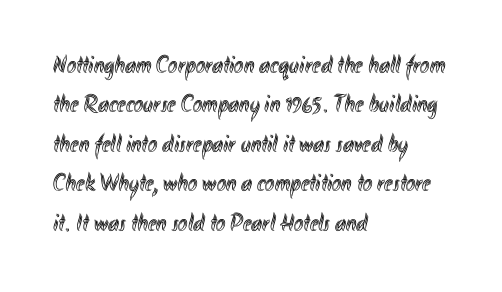
{"underline": "no", "align": "left", "line_spacing": "normal", "line_spacing_ratio": 1.58, "letter_spacing": "normal", "letter_spacing_em": 0.0, "glyph_px": 25}
